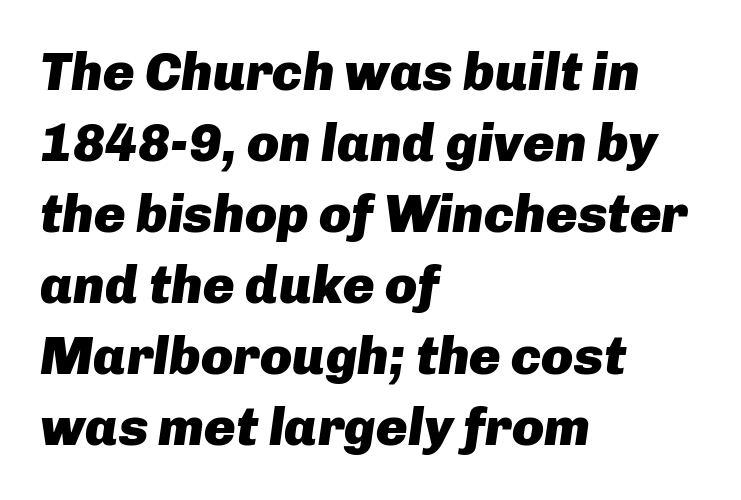
{"italic": "yes", "lean": "right", "slant_degrees": 8, "bold": "yes", "weight": "heavy", "width": "normal", "stroke_contrast": "low", "x_height": "medium", "monospaced": "no", "underline": "no", "align": "left", "line_spacing": "normal", "line_spacing_ratio": 1.34, "letter_spacing": "normal", "letter_spacing_em": 0.0, "glyph_px": 53}
